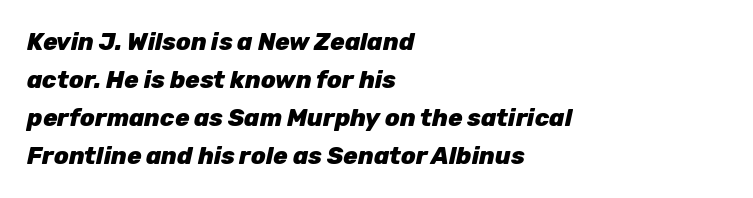
The image shows 24 px bold type, italic (leaning right); set left-aligned, normal line spacing (1.59x), normal letter spacing, not underlined.
